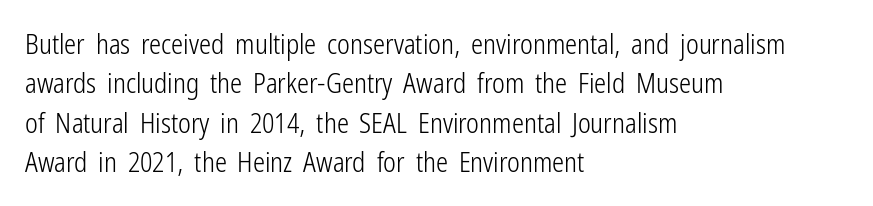
The image shows 27 px text type, upright; set left-aligned, normal line spacing (1.46x), normal letter spacing, not underlined.
